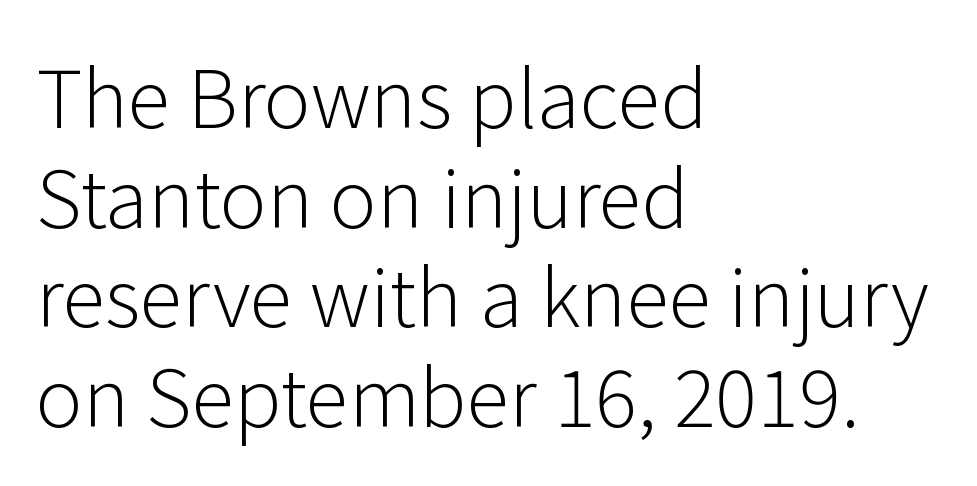
The image shows 79 px light sans-serif type, upright; set left-aligned, normal line spacing (1.26x), normal letter spacing, not underlined; low stroke contrast and a medium x-height.
